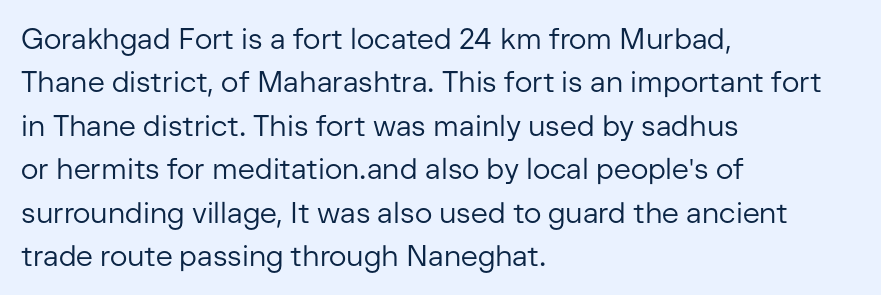
Descender tails drop into unmarked territory. This sample uses an upright cut, with every glyph sitting square on the baseline. These lines keep a tight, regular rhythm from letter to letter. Left-aligned paragraph, ragged on the right. These glyphs show unthickened strokes, regular width or finer. Check where the strokes stop: nothing finishes them off — pure sans.
